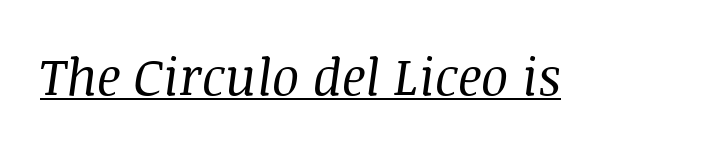
{"serif": "yes", "italic": "yes", "lean": "right", "slant_degrees": 8, "bold": "no", "weight": "regular", "width": "normal", "stroke_contrast": "medium", "x_height": "large", "monospaced": "no", "underline": "yes", "letter_spacing": "normal", "letter_spacing_em": 0.0, "glyph_px": 51}
